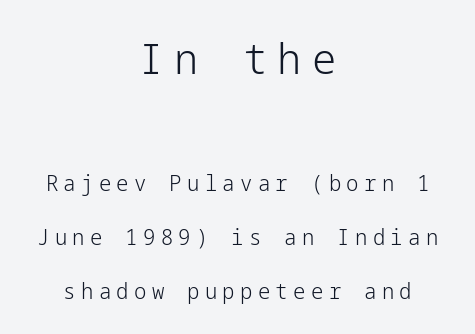
{"serif": "no", "italic": "no", "bold": "no", "weight": "light", "width": "normal", "stroke_contrast": "low", "x_height": "medium", "underline": "no", "align": "center", "line_spacing": "loose", "line_spacing_ratio": 2.44, "letter_spacing": "wide", "letter_spacing_em": 0.24, "larger_block": "first", "size_ratio": 1.95, "glyph_px": 43}
